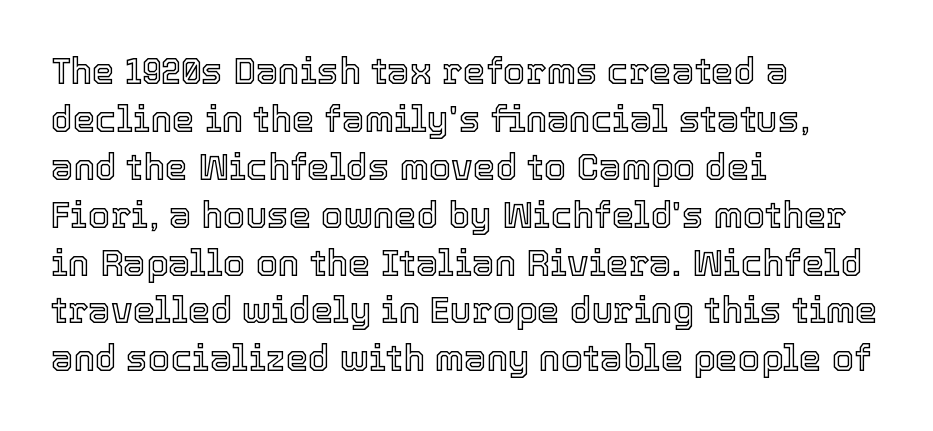
These lines stack with their left ends in a neat column. Spacing verdict: proportional, widths tailored to each character. This is the regular roman posture of the typeface. Interline gaps are of average width in this sample.
